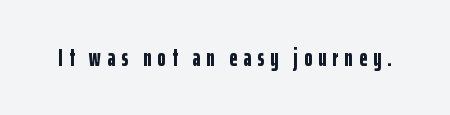
Notice how thick the strokes are: this is what a full bold looks like. The typography opts for an upright posture over an oblique one. Someone cranked the tracking dial way up on this one. The gap between lines stays unmarked.
